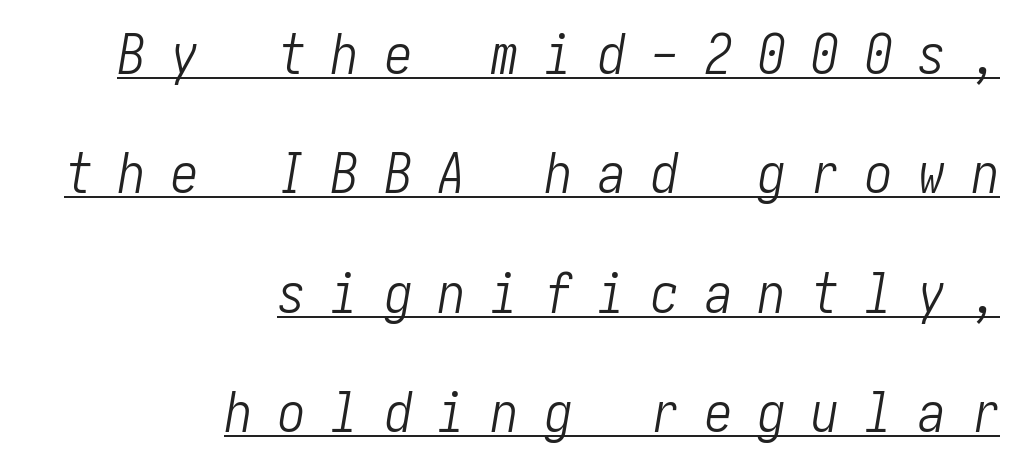
{"italic": "yes", "lean": "right", "slant_degrees": 10, "bold": "no", "weight": "light", "width": "condensed", "stroke_contrast": "low", "x_height": "medium", "underline": "yes", "align": "right", "line_spacing": "loose", "line_spacing_ratio": 2.17, "letter_spacing": "wide", "letter_spacing_em": 0.47, "glyph_px": 55}
